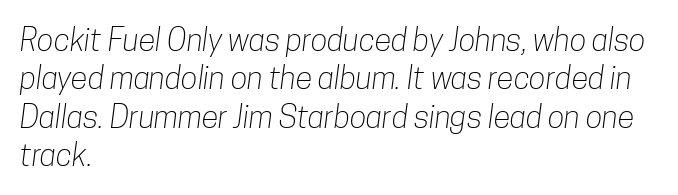
{"serif": "no", "bold": "no", "weight": "light", "width": "condensed", "stroke_contrast": "low", "x_height": "medium", "monospaced": "no", "underline": "no", "align": "left", "line_spacing_ratio": 1.24, "letter_spacing": "normal", "letter_spacing_em": 0.0, "glyph_px": 31}
